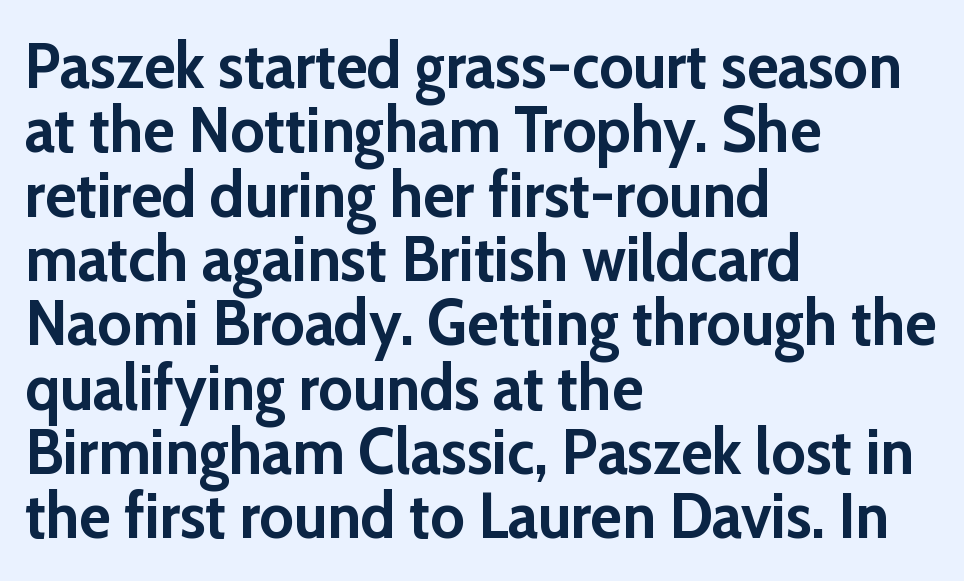
The image shows 65 px semibold sans-serif type, upright; set left-aligned, tight line spacing (0.99x), normal letter spacing, not underlined; low stroke contrast and a medium x-height.
